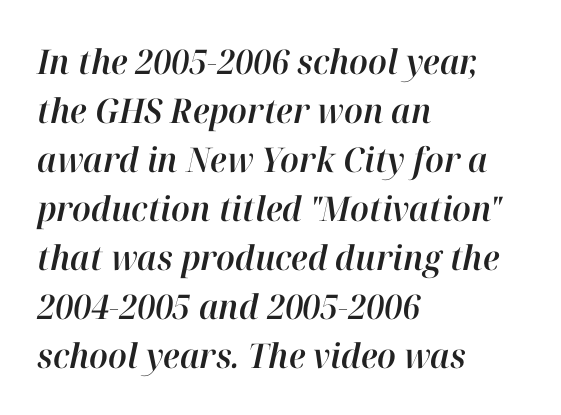
Each row of text sits above clean, open space. Does the leading feel generous? No, just average. Compared with a centered layout, this one pins lines to the left instead. There is no visible air inserted between adjacent glyphs.
